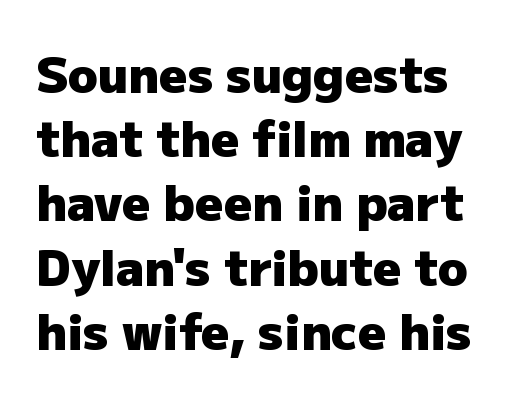
The image shows 49 px heavy sans-serif type, upright; set normal line spacing (1.31x), normal letter spacing, not underlined; low stroke contrast and a medium x-height.
